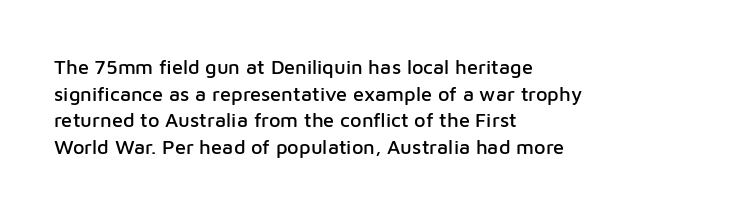
Q: Is the text italic (slanted)? A: No, it is upright.
Q: Is the text underlined? A: No.
Q: How is the paragraph aligned? A: Left-aligned.
Q: Is the spacing between letters normal or unusually wide? A: Normal.
Q: Is the spacing between lines tight, normal or loose? A: Normal.
